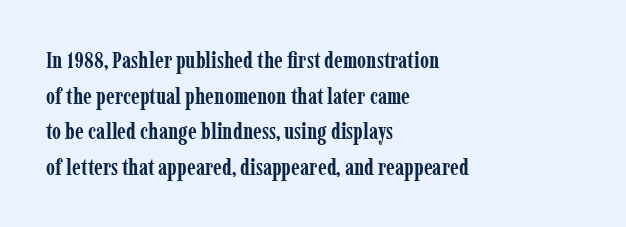
Is the block centered? No — it sits flush against the left margin. A full-strength bold gives these letters their thick strokes. The zone under the glyphs is completely vacant. This sample uses an upright cut, with every glyph sitting square on the baseline. The passage shown has conventional tracking throughout. The line-height multiplier appears to be the usual default.
